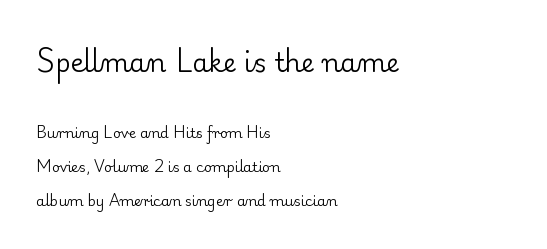
The image shows 26 px text type, upright; set left-aligned, loose line spacing (2.41x), normal letter spacing, not underlined; the first (top) block is 1.86x larger.
